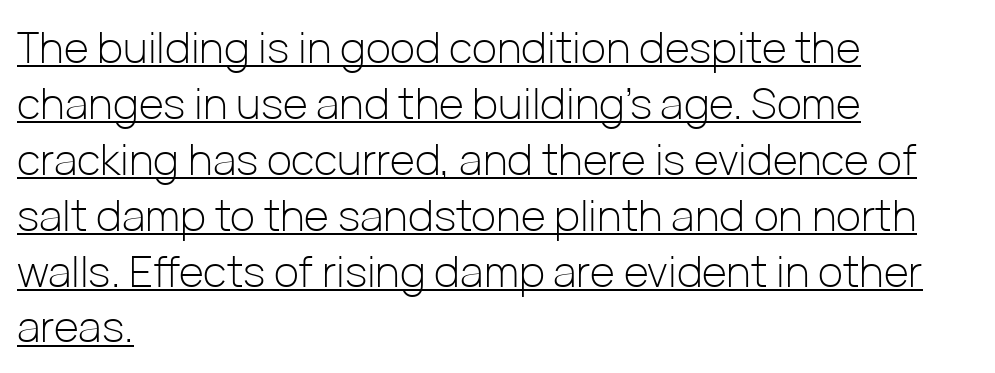
Q: Is the text bold? A: No.
Q: Is the text italic (slanted)? A: No, it is upright.
Q: Is the typeface a serif or a sans-serif typeface? A: Sans-serif.
Q: Is the text underlined? A: Yes.
Q: How is the paragraph aligned? A: Left-aligned.
Q: Is the spacing between letters normal or unusually wide? A: Normal.
Q: Is the spacing between lines tight, normal or loose? A: Normal.
Q: Width (condensed, normal, or wide)? A: Normal.
Q: Stroke contrast? A: Low.
Q: x-height? A: Medium.
Q: Monospaced? A: No.
